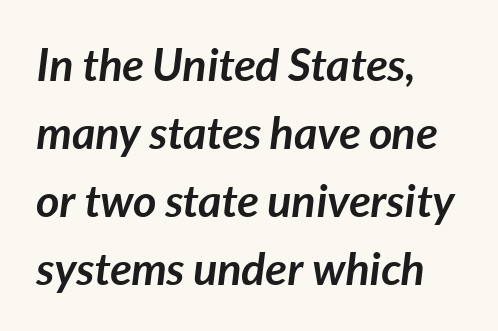
The image shows 45 px semibold type, italic (leaning right); set left-aligned, normal line spacing (1.51x), normal letter spacing, not underlined; low stroke contrast and a medium x-height.
